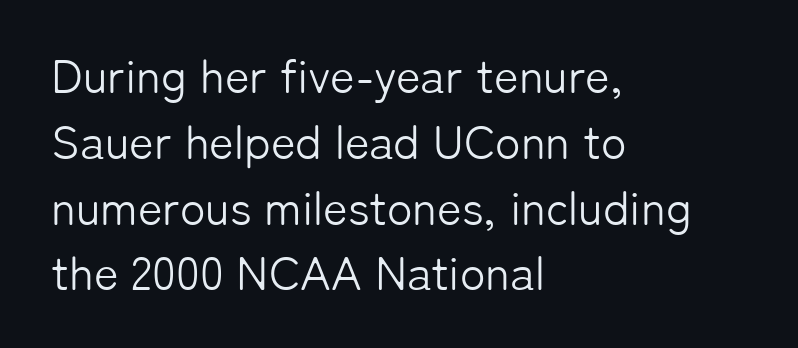
{"serif": "no", "italic": "no", "bold": "no", "weight": "light", "width": "normal", "stroke_contrast": "low", "x_height": "medium", "monospaced": "no", "underline": "no", "align": "left", "line_spacing": "normal", "line_spacing_ratio": 1.4, "letter_spacing": "normal", "letter_spacing_em": 0.0, "glyph_px": 47}
